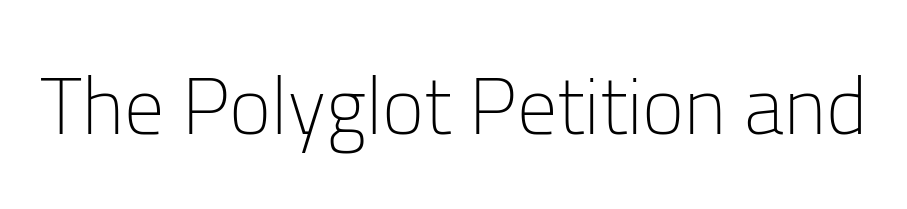
The space beneath each line is pristine and unruled. No heavy texture on the line: the type isn't bold. The font family rendered here belongs to the sans-serif group. The lettering holds an erect, upright posture throughout. Caption: standard tracking, unaltered. Note the varied advance widths — an 'i' is clearly narrower than an 'm'.
